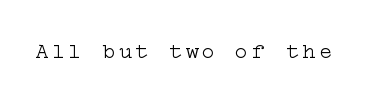
Q: Is the text bold? A: No.
Q: Is the text italic (slanted)? A: No, it is upright.
Q: Is the text underlined? A: No.
